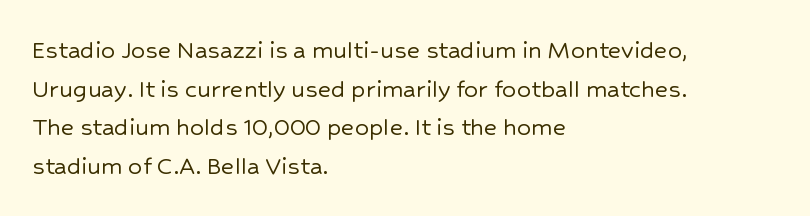
The image shows 28 px sans-serif type, upright; set left-aligned, normal line spacing (1.38x), normal letter spacing, not underlined; low stroke contrast and a medium x-height.
